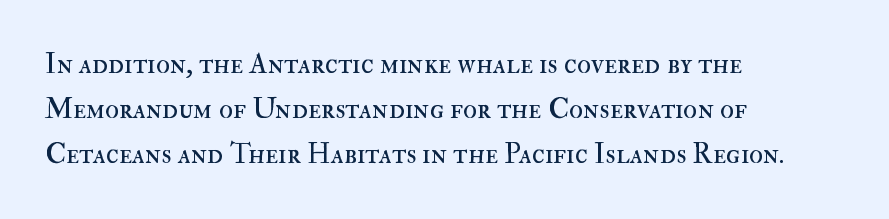
The image shows 29 px regular-weight type, upright; set left-aligned, normal line spacing (1.56x), normal letter spacing, not underlined; high stroke contrast and a small x-height.
